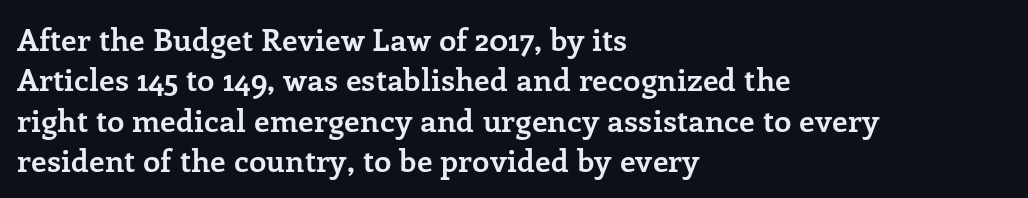
Think of a printed novel: that variable character pitch is what you see here. Look at the bottom of the vertical strokes: they flare into serifs here. Short note: letters normally spaced. The letters stand upright; this is a roman face. The words here are not underlined. As a designer I'd log this as weight 700, bold.
